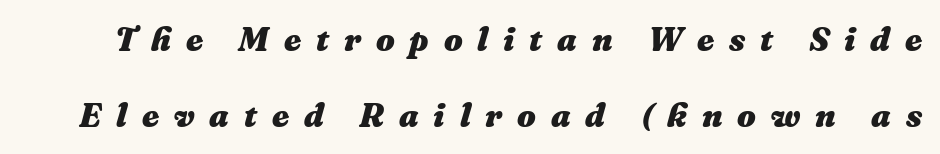
{"italic": "yes", "lean": "right", "slant_degrees": 16, "bold": "yes", "weight": "heavy", "width": "normal", "stroke_contrast": "medium", "x_height": "medium", "monospaced": "no", "underline": "no", "line_spacing": "loose", "line_spacing_ratio": 2.29, "letter_spacing": "wide", "letter_spacing_em": 0.45, "glyph_px": 33}
